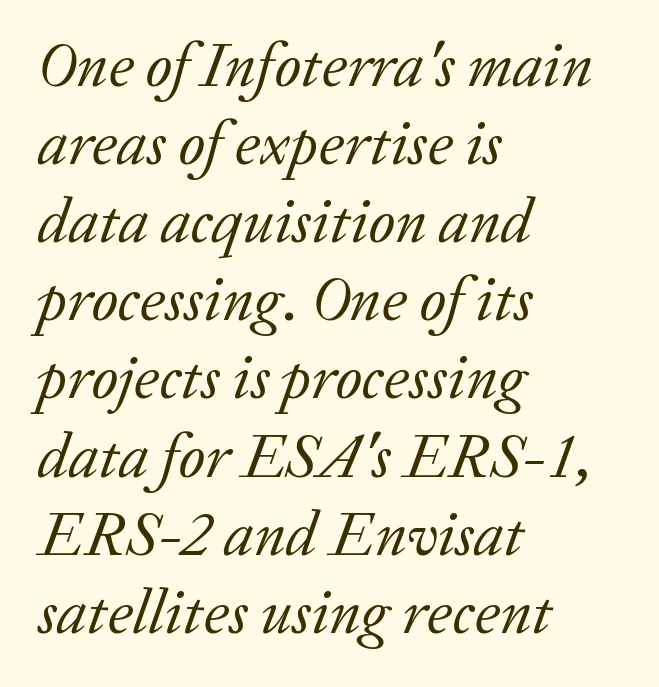
Q: Is the text bold? A: No.
Q: Is the text italic (slanted)? A: Yes, it leans right by about 20 degrees.
Q: Is the typeface a serif or a sans-serif typeface? A: Serif.
Q: Is the text underlined? A: No.
Q: How is the paragraph aligned? A: Left-aligned.
Q: Is the spacing between letters normal or unusually wide? A: Normal.
Q: Width (condensed, normal, or wide)? A: Normal.
Q: Stroke contrast? A: Low.
Q: x-height? A: Medium.
Q: Monospaced? A: No.
